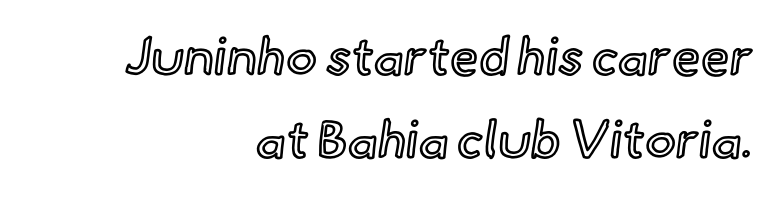
Q: Is the text italic (slanted)? A: Yes.
Q: Is the text underlined? A: No.
Q: How is the paragraph aligned? A: Right-aligned.
Q: Is the spacing between letters normal or unusually wide? A: Normal.
Q: Is the spacing between lines tight, normal or loose? A: Normal.
Q: Width (condensed, normal, or wide)? A: Normal.
Q: x-height? A: Small.
Q: Monospaced? A: No.
